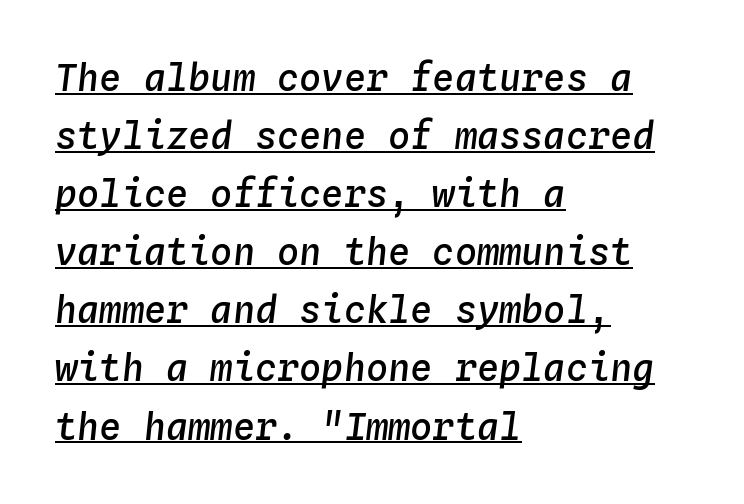
The text block is weighted toward the left margin, trailing off unevenly rightward. Compared with undecorated copy, this sample adds a rule below the words. This is oblique type, the kind used for emphasis or titles. The tracking reads as untouched default to a designer's eye. Set as a demibold, roughly 600 on the weight scale.
